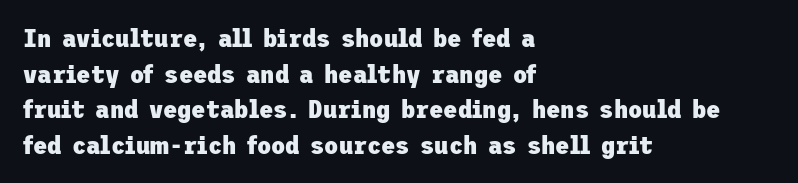
Descenders are the only things crossing below the line. Weight: bold. The tracking reads as untouched default to a designer's eye. A typesetter would mark this as roman, not italic.
